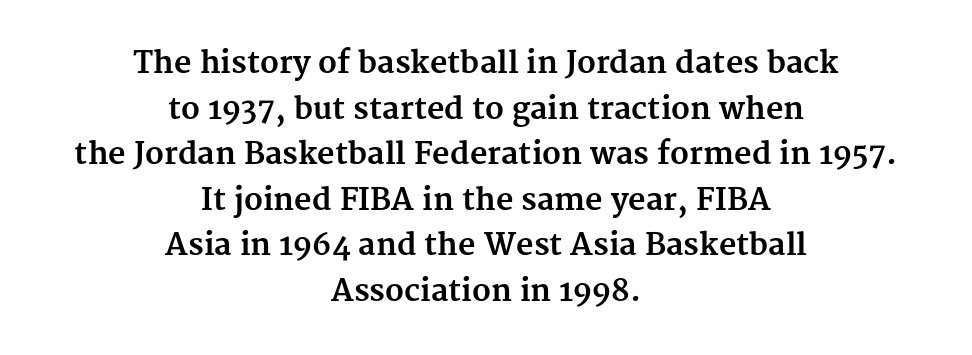
Font category for this specimen: serif. Interline gaps are of average width in this sample. Unmarked baselines from the first word to the last. Each line is balanced around a shared central axis. A typesetter would mark this as roman, not italic. Note the varied advance widths — an 'i' is clearly narrower than an 'm'.
